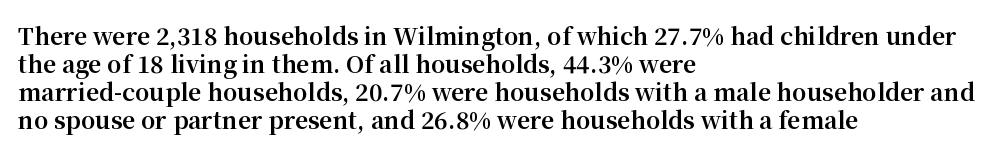
The image shows 23 px bold type, upright; set left-aligned, line spacing 1.22x, normal letter spacing, not underlined.
